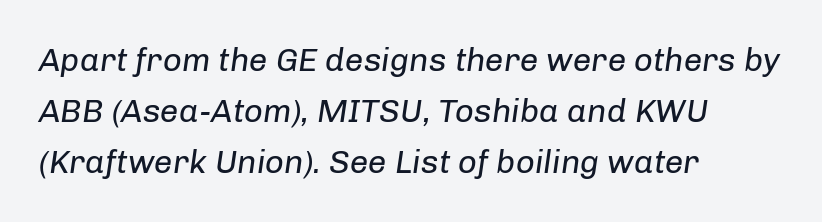
The space between consecutive lines is moderate. You can tell it's italic because the verticals aren't actually vertical. Observe the ordinary spacing: letters are neighbours, not strangers. The space directly below the letters is spotless. Each letter keeps its own natural width here, so spacing adapts to shape. The paragraph has a hard left edge and a soft right edge.
